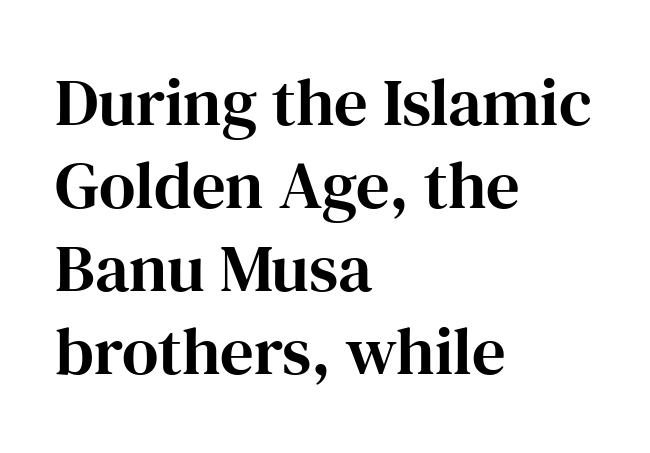
Q: Is the text italic (slanted)? A: No, it is upright.
Q: Is the typeface a serif or a sans-serif typeface? A: Serif.
Q: Is the text underlined? A: No.
Q: How is the paragraph aligned? A: Left-aligned.
Q: Is the spacing between letters normal or unusually wide? A: Normal.
Q: Width (condensed, normal, or wide)? A: Normal.
Q: Stroke contrast? A: High.
Q: x-height? A: Medium.
Q: Monospaced? A: No.
